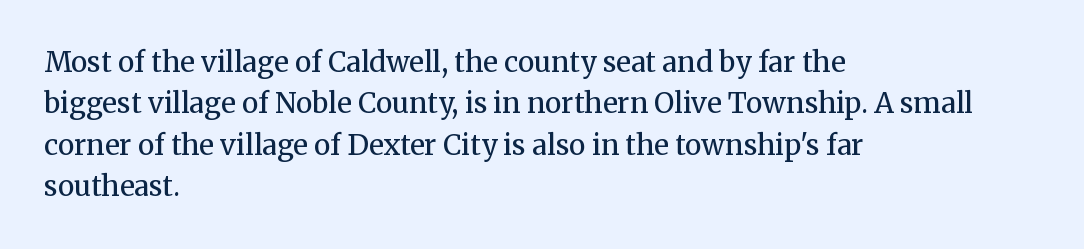
The image shows 28 px regular-weight serif type, upright; set left-aligned, normal line spacing (1.48x), normal letter spacing, not underlined; medium stroke contrast and a medium x-height.
